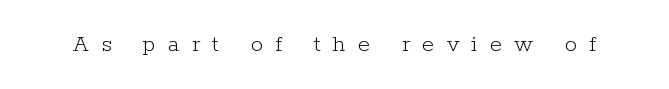
Q: Is the text bold? A: No.
Q: Is the text italic (slanted)? A: No, it is upright.
Q: Is the text underlined? A: No.
Q: Is the spacing between letters normal or unusually wide? A: Unusually wide.
